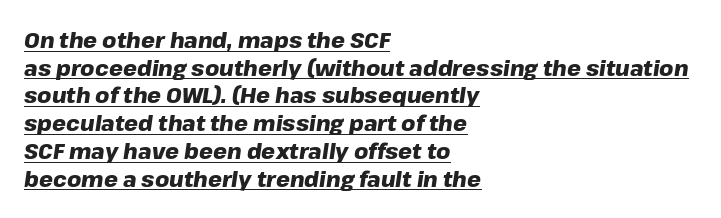
A typesetter would mark this as italic. Its strokes are broad and dark, the hallmark of bold type. The type is set solid horizontally, with unmodified tracking. One glance says typical: line gaps are just what's usual. The rag falls on the right side of this text block. Underline: present.
